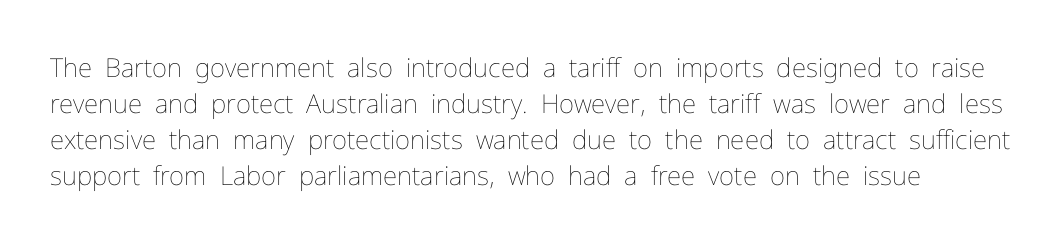
Q: Is the text bold? A: No.
Q: Is the text italic (slanted)? A: No, it is upright.
Q: Is the text underlined? A: No.
Q: Is the spacing between letters normal or unusually wide? A: Normal.
Q: Is the spacing between lines tight, normal or loose? A: Normal.
